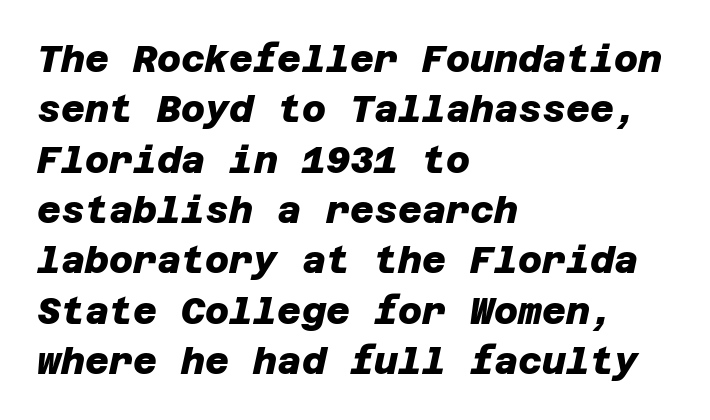
{"serif": "no", "bold": "yes", "weight": "heavy", "width": "normal", "stroke_contrast": "low", "x_height": "large", "underline": "no", "align": "left", "line_spacing": "normal", "line_spacing_ratio": 1.36, "letter_spacing": "normal", "letter_spacing_em": 0.0, "glyph_px": 37}
